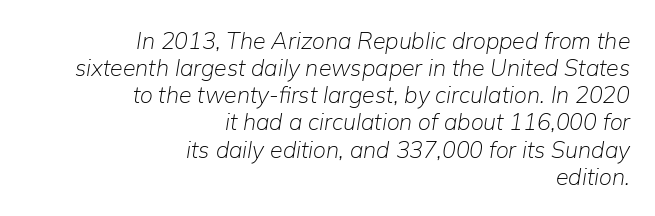
{"italic": "yes", "lean": "right", "slant_degrees": 9, "bold": "no", "underline": "no", "align": "right", "line_spacing_ratio": 1.18, "letter_spacing": "normal", "letter_spacing_em": 0.0, "glyph_px": 23}
